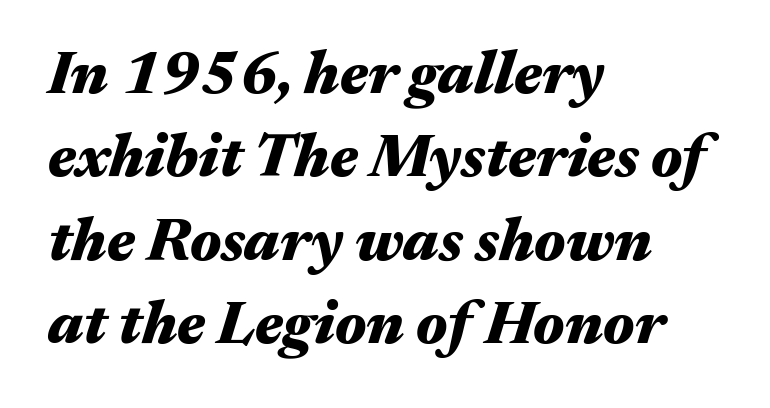
{"italic": "yes", "lean": "right", "slant_degrees": 17, "bold": "yes", "weight": "heavy", "width": "wide", "stroke_contrast": "medium", "x_height": "medium", "monospaced": "no", "underline": "no", "align": "left", "line_spacing": "normal", "line_spacing_ratio": 1.39, "letter_spacing": "normal", "letter_spacing_em": 0.0, "glyph_px": 60}
